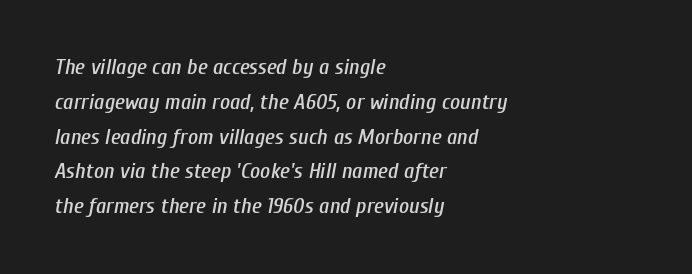
The image shows 22 px text type, italic (leaning right); set left-aligned, normal line spacing (1.58x), normal letter spacing, not underlined.
